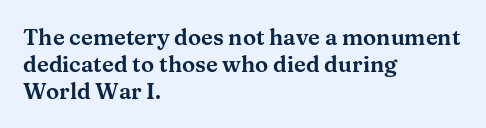
The image shows 22 px text type, upright; set left-aligned, line spacing 1.22x, normal letter spacing, not underlined.
